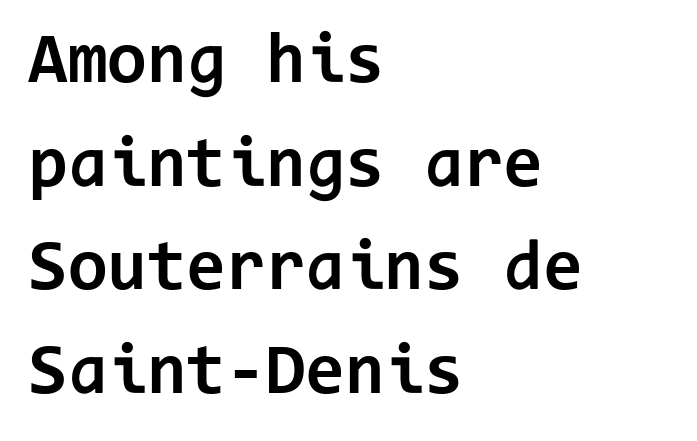
Observe the absence of serifs on each vertical stroke in this sample. The zone under the glyphs is completely vacant. Students, note that the glyphs here touch the page at normal intervals. In terms of posture, this sample is upright. Rows of type keep a routine distance in the vertical direction. Every character here occupies the same horizontal width, giving the sample a typewriter-like rhythm.
